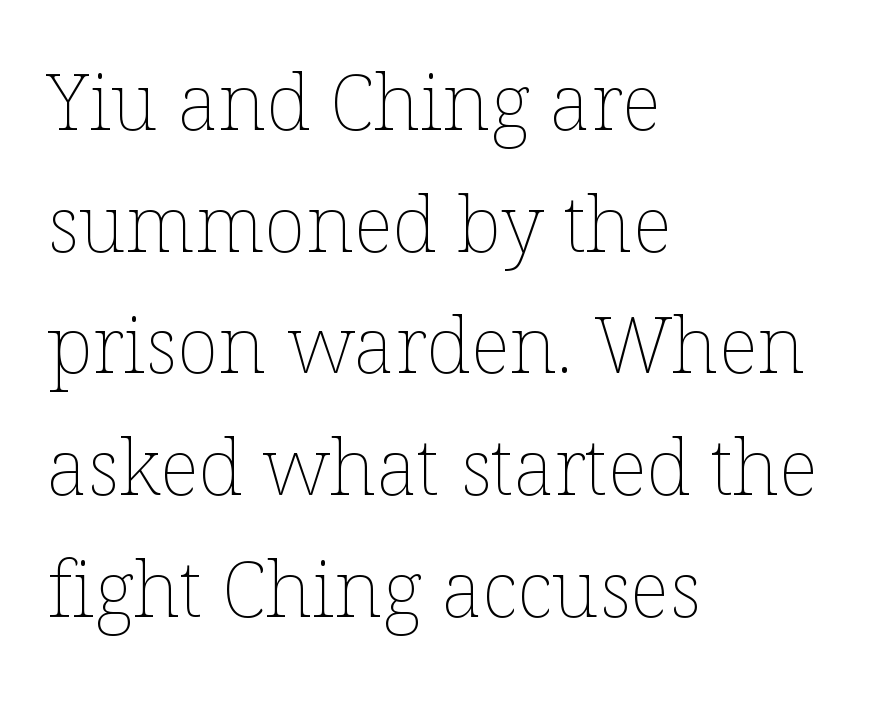
{"italic": "no", "bold": "no", "weight": "thin", "width": "normal", "stroke_contrast": "low", "x_height": "medium", "monospaced": "no", "underline": "no", "align": "left", "line_spacing": "normal", "line_spacing_ratio": 1.56, "letter_spacing": "normal", "letter_spacing_em": 0.0, "glyph_px": 78}
